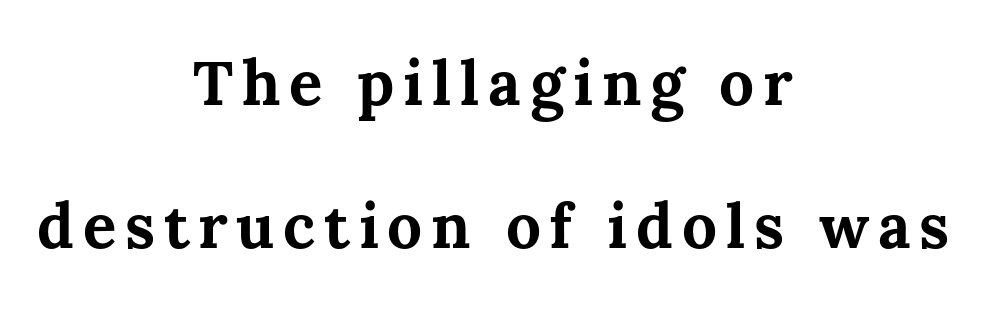
Q: Is the text bold? A: Yes.
Q: Is the text italic (slanted)? A: No, it is upright.
Q: Is the text underlined? A: No.
Q: How is the paragraph aligned? A: Centered.
Q: Is the spacing between lines tight, normal or loose? A: Loose.
Q: Width (condensed, normal, or wide)? A: Normal.
Q: Stroke contrast? A: Medium.
Q: x-height? A: Medium.
Q: Monospaced? A: No.
